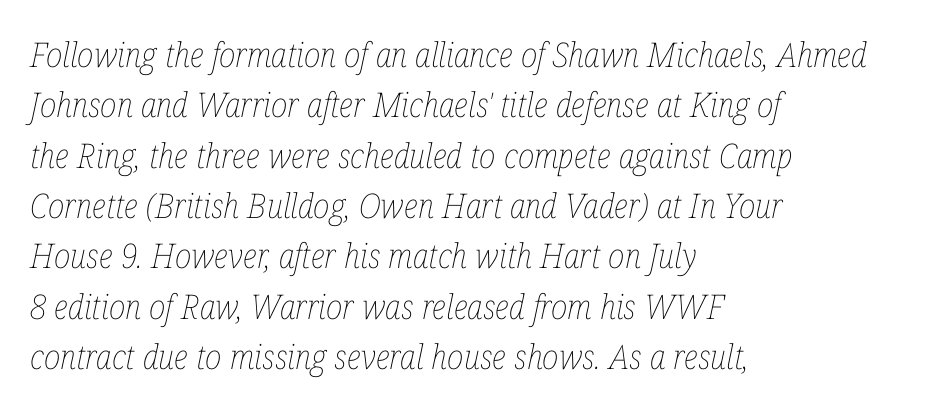
{"italic": "yes", "lean": "right", "slant_degrees": 12, "bold": "no", "weight": "thin", "width": "condensed", "stroke_contrast": "low", "x_height": "medium", "monospaced": "no", "underline": "no", "align": "left", "line_spacing": "normal", "line_spacing_ratio": 1.48, "letter_spacing": "normal", "letter_spacing_em": 0.0, "glyph_px": 34}
